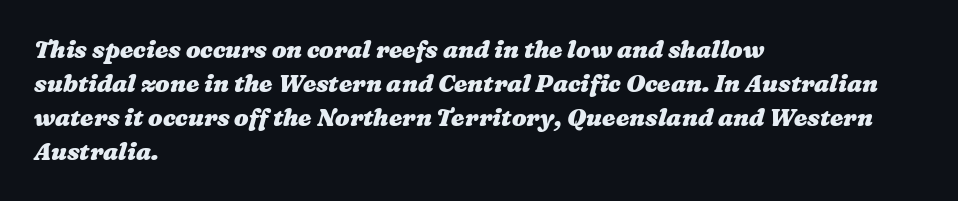
Q: Is the text bold? A: Yes.
Q: Is the text underlined? A: No.
Q: How is the paragraph aligned? A: Left-aligned.
Q: Is the spacing between letters normal or unusually wide? A: Normal.
Q: Is the spacing between lines tight, normal or loose? A: Normal.
